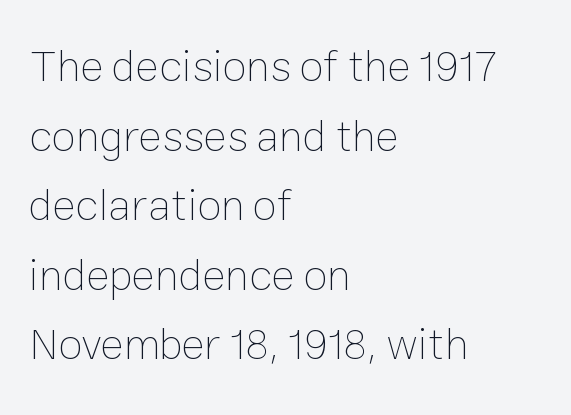
Q: Is the text bold? A: No.
Q: Is the text italic (slanted)? A: No, it is upright.
Q: Is the text underlined? A: No.
Q: How is the paragraph aligned? A: Left-aligned.
Q: Is the spacing between letters normal or unusually wide? A: Normal.
Q: Is the spacing between lines tight, normal or loose? A: Normal.
Q: Width (condensed, normal, or wide)? A: Normal.
Q: Stroke contrast? A: Low.
Q: x-height? A: Medium.
Q: Monospaced? A: No.
